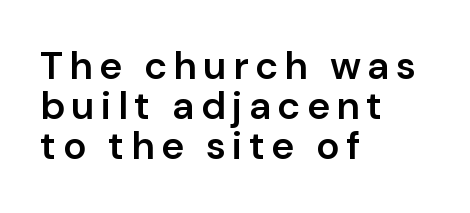
Vertical spacing — tight. The passage shown is typed in a proportional face where columns would drift. Heft: intermediate — a semibold. A typesetter would mark this as roman, not italic. Casual observation: everything's shoved over to the left.
